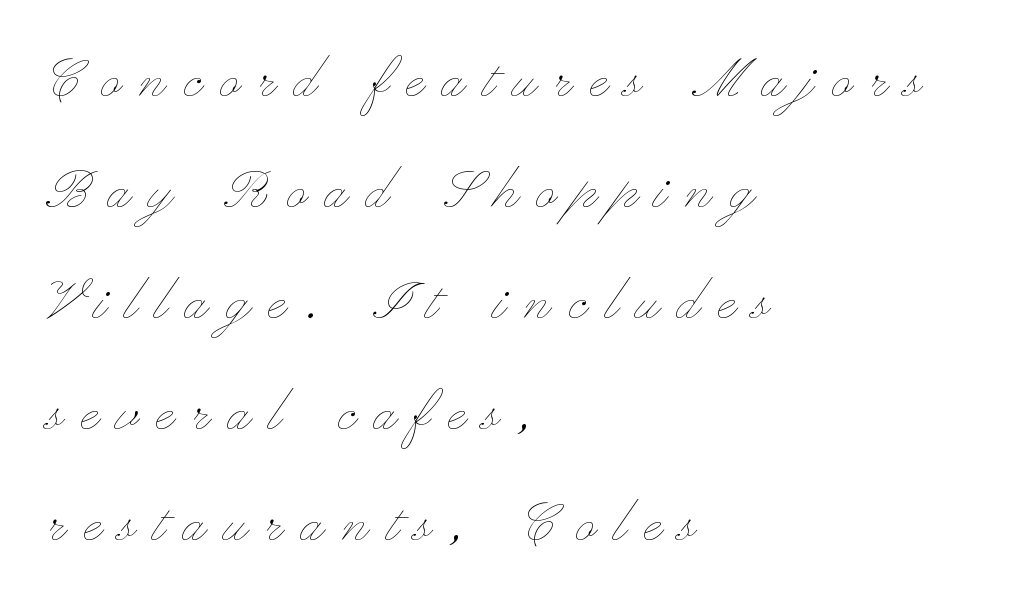
Spacing between characters has been opened up far beyond the box default. Stroke thickness stays within the range of a standard reading face or lighter. Has an underline been added? It has not.
